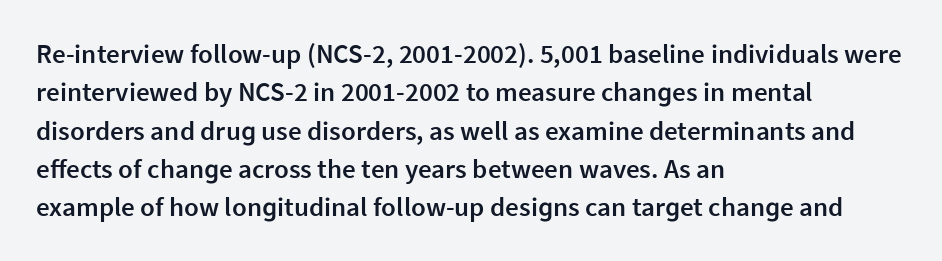
Q: Is the text bold? A: Semi-bold.
Q: Is the text italic (slanted)? A: No, it is upright.
Q: Is the text underlined? A: No.
Q: How is the paragraph aligned? A: Left-aligned.
Q: Is the spacing between letters normal or unusually wide? A: Normal.
Q: Is the spacing between lines tight, normal or loose? A: Normal.
